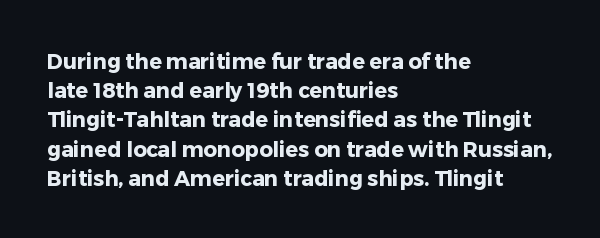
{"italic": "no", "bold": "yes", "underline": "no", "align": "left", "line_spacing": "normal", "line_spacing_ratio": 1.39, "letter_spacing": "normal", "letter_spacing_em": 0.0, "glyph_px": 21}
